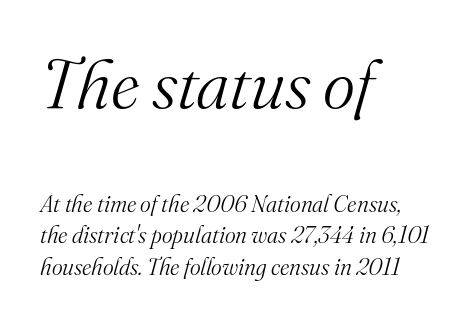
The image shows 69 px light serif type, italic (leaning right); set left-aligned, normal line spacing (1.36x), normal letter spacing, not underlined; the first (top) block is 3.0x larger; medium stroke contrast and a small x-height.
